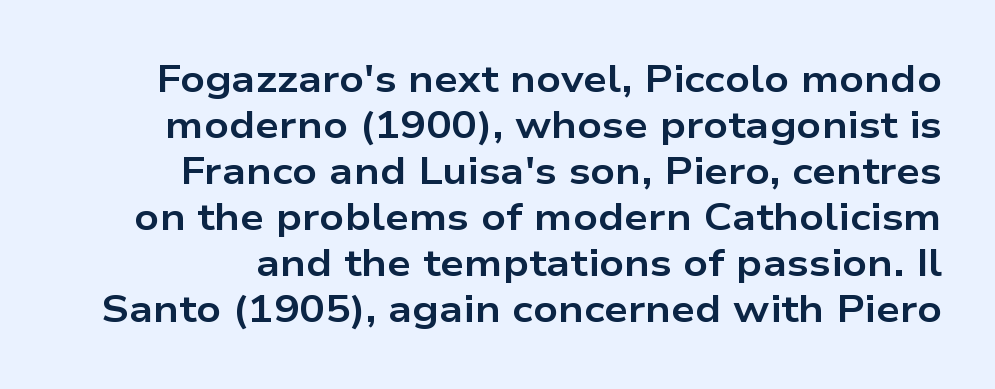
{"serif": "no", "italic": "no", "bold": "yes", "weight": "bold", "width": "wide", "stroke_contrast": "low", "x_height": "medium", "monospaced": "no", "underline": "no", "line_spacing_ratio": 1.21, "letter_spacing": "normal", "letter_spacing_em": 0.0, "glyph_px": 38}
